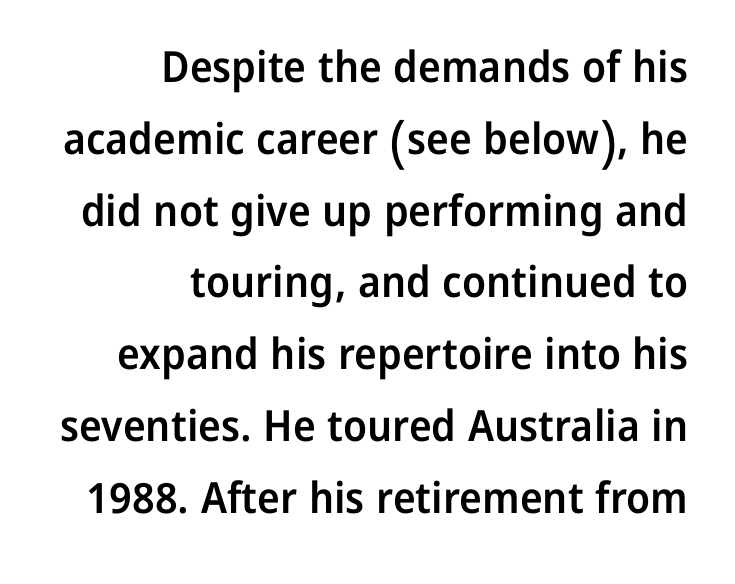
The image shows 43 px semibold sans-serif type, upright; set right-aligned, normal line spacing (1.67x), normal letter spacing, not underlined; low stroke contrast and a medium x-height.
